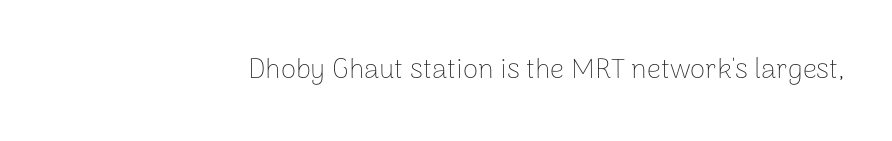
{"serif": "no", "italic": "no", "bold": "no", "weight": "thin", "width": "normal", "stroke_contrast": "low", "x_height": "medium", "monospaced": "no", "underline": "no", "align": "right", "letter_spacing": "normal", "letter_spacing_em": 0.0, "glyph_px": 28}
